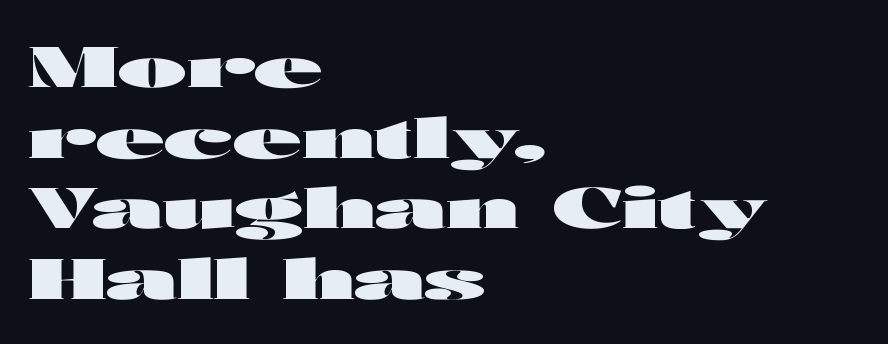
{"serif": "no", "italic": "no", "bold": "yes", "weight": "heavy", "width": "wide", "stroke_contrast": "high", "x_height": "medium", "monospaced": "no", "underline": "no", "align": "left", "line_spacing": "normal", "line_spacing_ratio": 1.26, "letter_spacing": "normal", "letter_spacing_em": 0.0, "glyph_px": 56}
